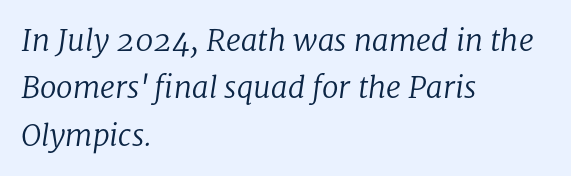
Do the characters align in a grid? No, the font is proportional. Honestly, the row spacing looks completely unremarkable. The face used here is rendered with its standard letterfit. Slanted lettering throughout. Weight class: somewhere from thin through regular.
